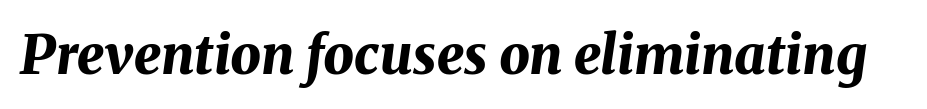
The image shows 54 px bold type, italic (leaning right); set normal letter spacing, not underlined; medium stroke contrast and a medium x-height.
